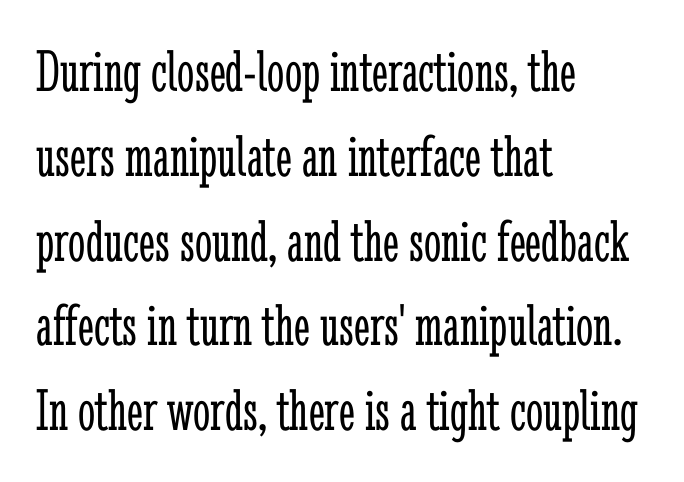
Q: Is the text bold? A: No.
Q: Is the text italic (slanted)? A: No, it is upright.
Q: Is the typeface a serif or a sans-serif typeface? A: Serif.
Q: Is the text underlined? A: No.
Q: How is the paragraph aligned? A: Left-aligned.
Q: Is the spacing between letters normal or unusually wide? A: Normal.
Q: Is the spacing between lines tight, normal or loose? A: Normal.
Q: Width (condensed, normal, or wide)? A: Condensed.
Q: Stroke contrast? A: Low.
Q: x-height? A: Medium.
Q: Monospaced? A: No.
